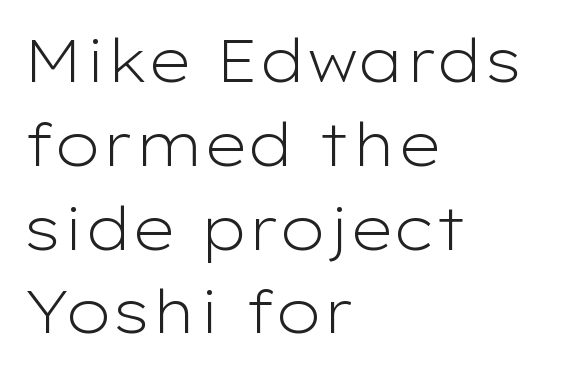
Q: Is the text bold? A: No.
Q: Is the text italic (slanted)? A: No, it is upright.
Q: Is the typeface a serif or a sans-serif typeface? A: Sans-serif.
Q: Is the text underlined? A: No.
Q: How is the paragraph aligned? A: Left-aligned.
Q: Is the spacing between letters normal or unusually wide? A: Normal.
Q: Is the spacing between lines tight, normal or loose? A: Normal.
Q: Width (condensed, normal, or wide)? A: Wide.
Q: Stroke contrast? A: Low.
Q: x-height? A: Medium.
Q: Monospaced? A: No.
